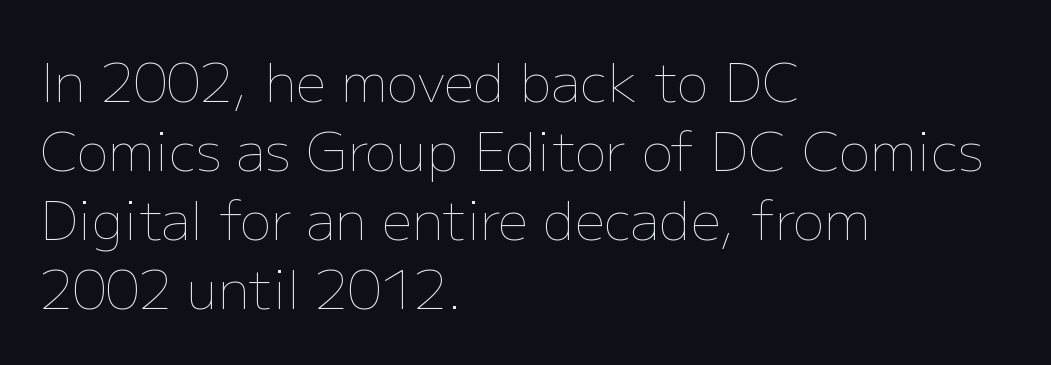
Descenders are the only things crossing below the line. Summary of vertical rhythm: regular, with standard interline spacing. Here the glyphs are tracked normally, forming tight word shapes. Reading down the block, your eye returns to a fixed left position each line.
